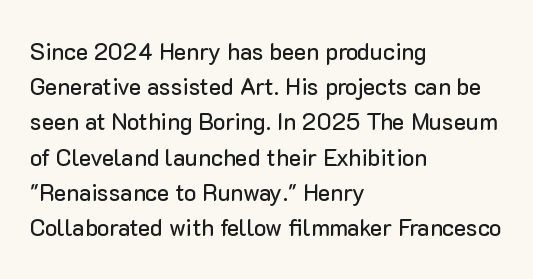
The image shows 23 px text type, upright; set left-aligned, normal line spacing (1.53x), normal letter spacing, not underlined.
